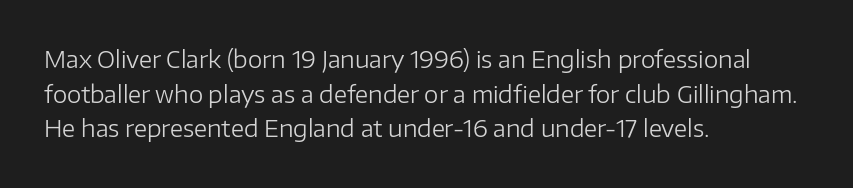
Vertical strokes here are truly vertical. Is the block centered? No — it sits flush against the left margin. Standard letterfit; no display-style spreading of the glyphs. This is not heavy type; no bold has been used.
